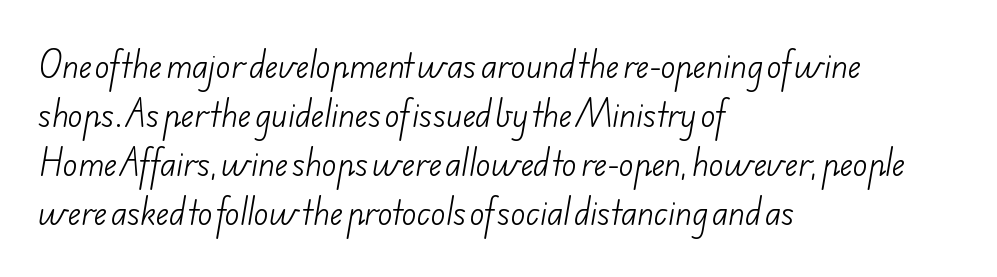
{"serif": "no", "bold": "no", "weight": "light", "width": "normal", "stroke_contrast": "low", "x_height": "small", "monospaced": "no", "underline": "no", "align": "left", "line_spacing": "normal", "line_spacing_ratio": 1.58, "letter_spacing": "normal", "letter_spacing_em": 0.0, "glyph_px": 31}
